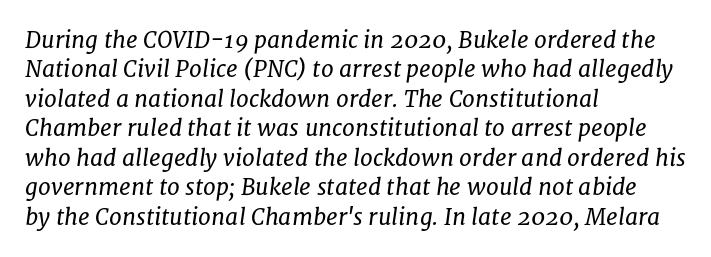
Q: Is the text bold? A: No.
Q: Is the text italic (slanted)? A: Yes, it leans right by about 8 degrees.
Q: Is the text underlined? A: No.
Q: How is the paragraph aligned? A: Left-aligned.
Q: Is the spacing between letters normal or unusually wide? A: Normal.
Q: Is the spacing between lines tight, normal or loose? A: Normal.
